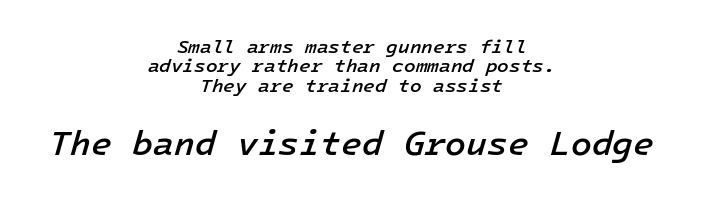
Q: Is the text bold? A: Semi-bold.
Q: Is the text italic (slanted)? A: Yes, it leans right by about 16 degrees.
Q: Is the text underlined? A: No.
Q: How is the paragraph aligned? A: Centered.
Q: Is the spacing between letters normal or unusually wide? A: Normal.
Q: Is the spacing between lines tight, normal or loose? A: Tight.
Q: Which block of text is set in a larger size, the first (top) or the second (bottom)? A: The second (bottom) one.
Q: Width (condensed, normal, or wide)? A: Normal.
Q: Stroke contrast? A: Low.
Q: x-height? A: Medium.
